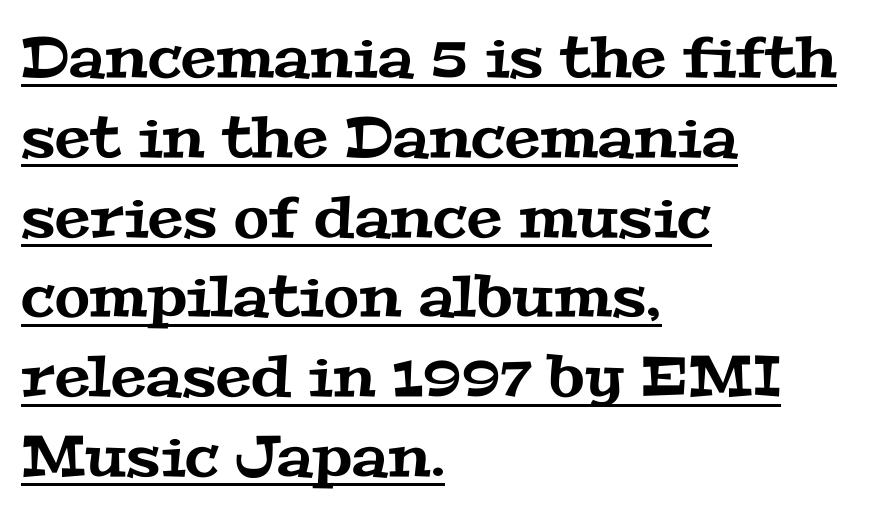
Q: Is the typeface a serif or a sans-serif typeface? A: Serif.
Q: Is the text underlined? A: Yes.
Q: How is the paragraph aligned? A: Left-aligned.
Q: Is the spacing between letters normal or unusually wide? A: Normal.
Q: Is the spacing between lines tight, normal or loose? A: Normal.
Q: Width (condensed, normal, or wide)? A: Wide.
Q: Stroke contrast? A: Medium.
Q: x-height? A: Medium.
Q: Monospaced? A: No.
